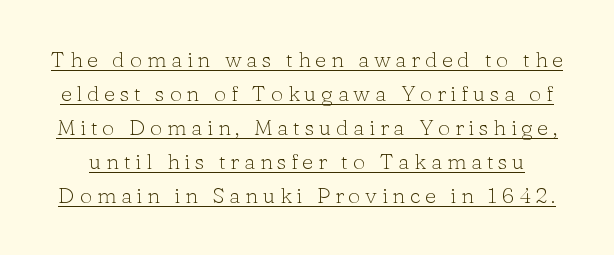
Underlined type. The strokes are not fattened; the text isn't bold. Italic? Not at all — the glyphs are vertical. Vertically, the passage feels balanced, rows spaced as you'd expect. Substantial extra tracking has been applied to these lines.
